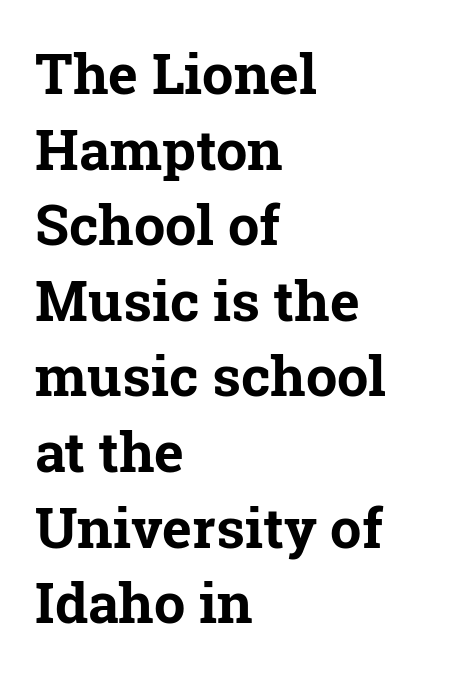
The image shows 56 px bold serif type, upright; set left-aligned, normal line spacing (1.35x), normal letter spacing, not underlined; low stroke contrast and a medium x-height.
